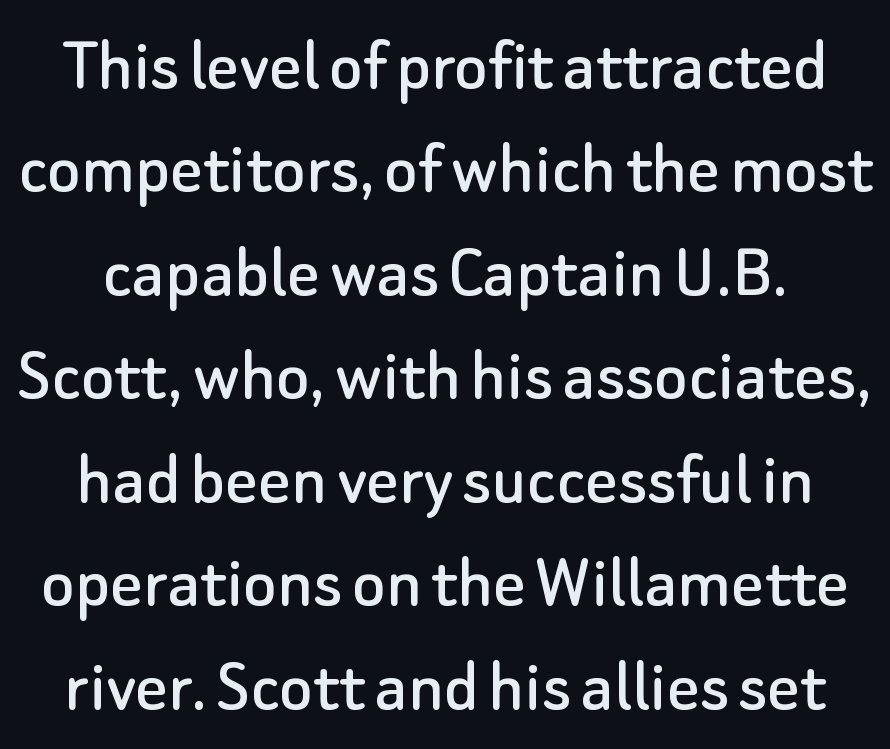
The image shows 79 px sans-serif type, upright; set normal line spacing (1.31x), normal letter spacing, not underlined; low stroke contrast and a small x-height.
